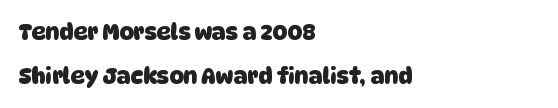
{"bold": "yes", "underline": "no", "align": "left", "line_spacing": "loose", "line_spacing_ratio": 2.0, "letter_spacing": "normal", "letter_spacing_em": 0.0, "glyph_px": 22}
